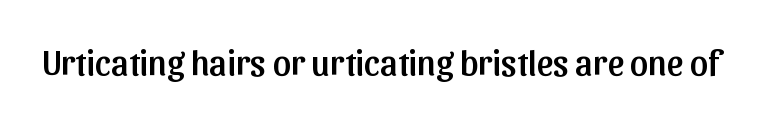
You could not count columns in this text — the font is proportionally spaced. This is roman type, the default non-slanted kind. Short note: letters normally spaced. Clear beneath every line of the passage. Font category for this specimen: sans-serif.
